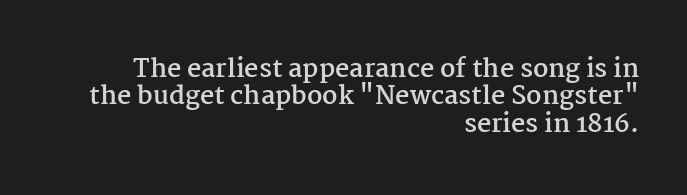
{"italic": "no", "bold": "yes", "underline": "no", "align": "right", "line_spacing": "tight", "line_spacing_ratio": 1.1, "letter_spacing": "normal", "letter_spacing_em": 0.0, "glyph_px": 25}
